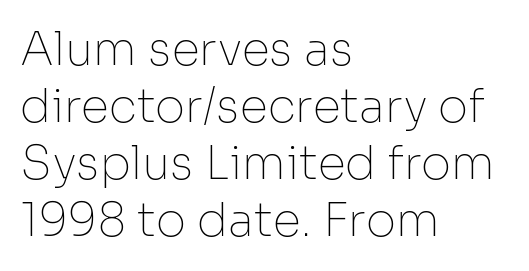
Q: Is the text bold? A: No.
Q: Is the text italic (slanted)? A: No, it is upright.
Q: Is the typeface a serif or a sans-serif typeface? A: Sans-serif.
Q: Is the text underlined? A: No.
Q: How is the paragraph aligned? A: Left-aligned.
Q: Is the spacing between letters normal or unusually wide? A: Normal.
Q: Width (condensed, normal, or wide)? A: Normal.
Q: Stroke contrast? A: Low.
Q: x-height? A: Medium.
Q: Monospaced? A: No.
